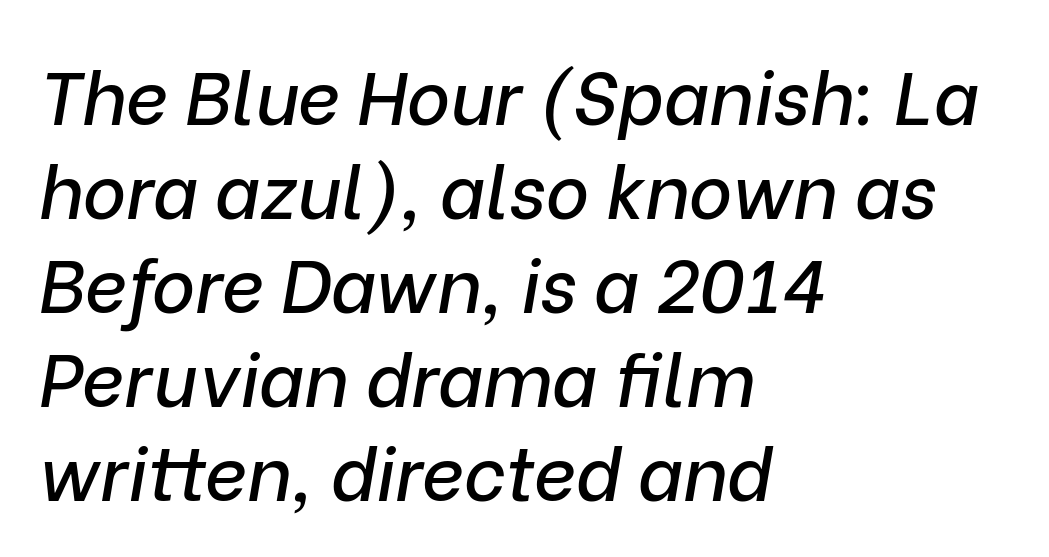
{"italic": "yes", "lean": "right", "slant_degrees": 9, "width": "normal", "stroke_contrast": "low", "x_height": "medium", "monospaced": "no", "underline": "no", "align": "left", "line_spacing": "normal", "line_spacing_ratio": 1.27, "letter_spacing": "normal", "letter_spacing_em": 0.0, "glyph_px": 74}
